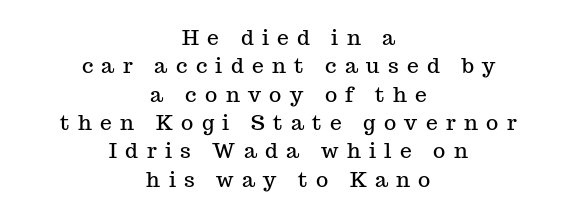
{"italic": "no", "underline": "no", "align": "center", "line_spacing": "normal", "line_spacing_ratio": 1.35, "letter_spacing": "wide", "letter_spacing_em": 0.4, "glyph_px": 21}
